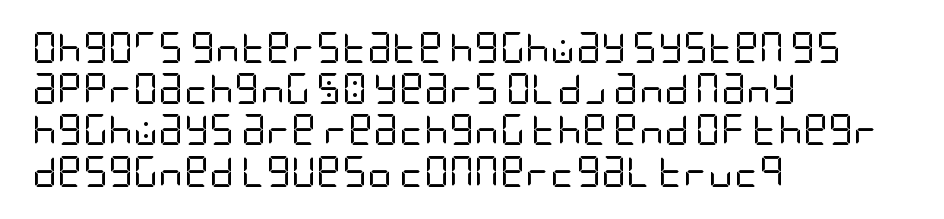
Baseline-to-baseline distance is the conventional proportion of letter height. Counters stay open thanks to moderate or lighter strokes. The font's upright variant was chosen for this text. Only glyphs here, with clear space below each row. The characters display no serif detailing; their extremities are plain.
